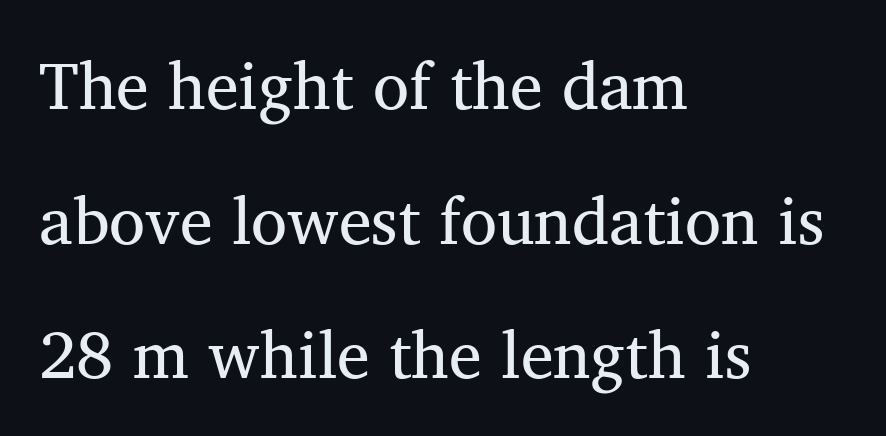
The image shows 66 px serif type; set left-aligned, loose line spacing (2.04x), normal letter spacing, not underlined; medium stroke contrast and a medium x-height.
